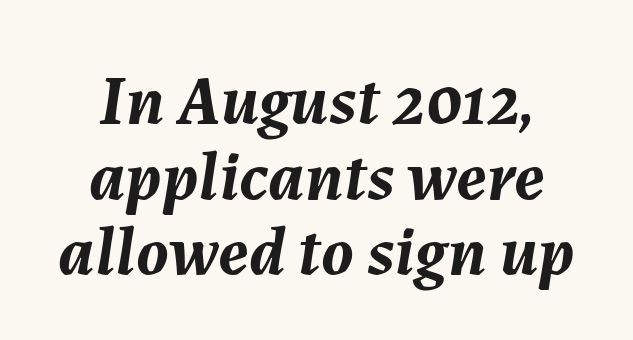
{"italic": "yes", "lean": "right", "slant_degrees": 7, "bold": "yes", "weight": "semibold", "width": "normal", "stroke_contrast": "medium", "x_height": "medium", "monospaced": "no", "underline": "no", "align": "center", "line_spacing": "tight", "line_spacing_ratio": 1.08, "letter_spacing": "normal", "letter_spacing_em": 0.0, "glyph_px": 70}
